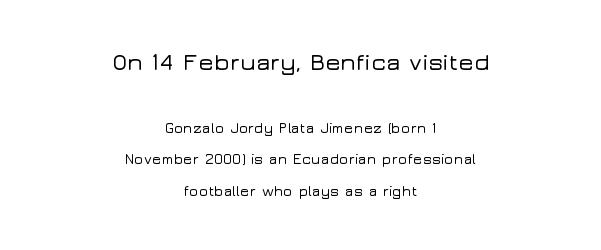
Q: Is the text italic (slanted)? A: No, it is upright.
Q: Is the text underlined? A: No.
Q: How is the paragraph aligned? A: Centered.
Q: Is the spacing between letters normal or unusually wide? A: Normal.
Q: Is the spacing between lines tight, normal or loose? A: Loose.
Q: Which block of text is set in a larger size, the first (top) or the second (bottom)? A: The first (top) one.
